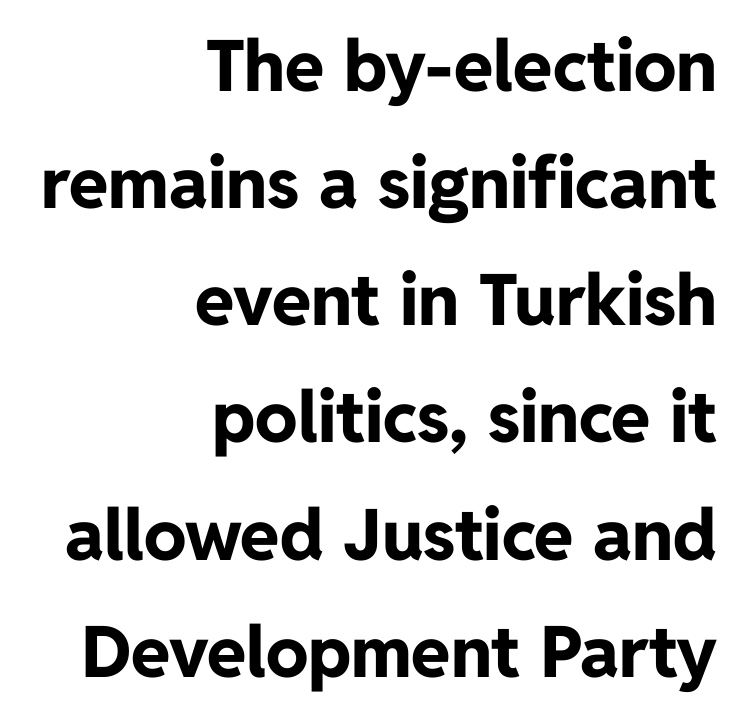
Q: Is the text bold? A: Yes.
Q: Is the text italic (slanted)? A: No, it is upright.
Q: Is the typeface a serif or a sans-serif typeface? A: Sans-serif.
Q: Is the text underlined? A: No.
Q: How is the paragraph aligned? A: Right-aligned.
Q: Is the spacing between letters normal or unusually wide? A: Normal.
Q: Is the spacing between lines tight, normal or loose? A: Normal.
Q: Width (condensed, normal, or wide)? A: Normal.
Q: Stroke contrast? A: Low.
Q: x-height? A: Medium.
Q: Monospaced? A: No.
